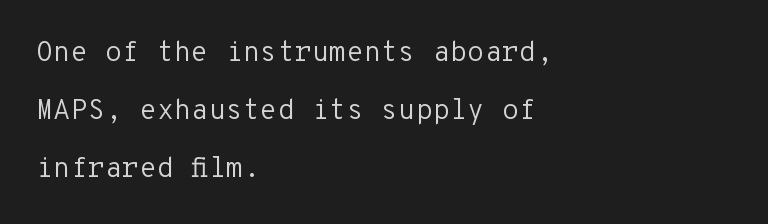
{"serif": "no", "italic": "no", "bold": "no", "weight": "regular", "width": "normal", "stroke_contrast": "low", "x_height": "medium", "monospaced": "yes", "underline": "no", "align": "left", "line_spacing": "loose", "line_spacing_ratio": 2.07, "letter_spacing": "normal", "letter_spacing_em": 0.0, "glyph_px": 28}
